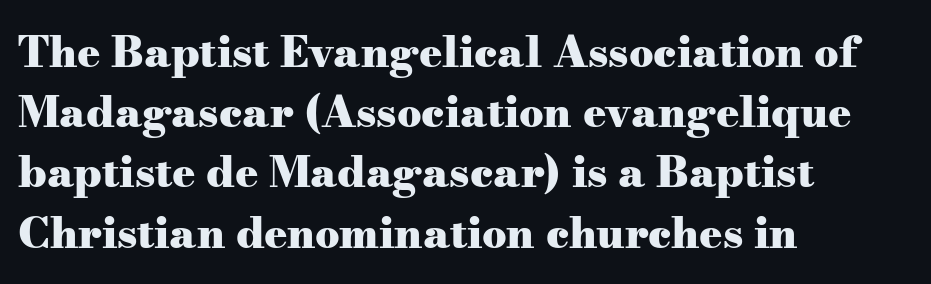
{"serif": "yes", "italic": "no", "bold": "yes", "weight": "heavy", "width": "wide", "stroke_contrast": "medium", "x_height": "small", "monospaced": "no", "underline": "no", "align": "left", "line_spacing": "normal", "line_spacing_ratio": 1.4, "letter_spacing": "normal", "letter_spacing_em": 0.0, "glyph_px": 43}
